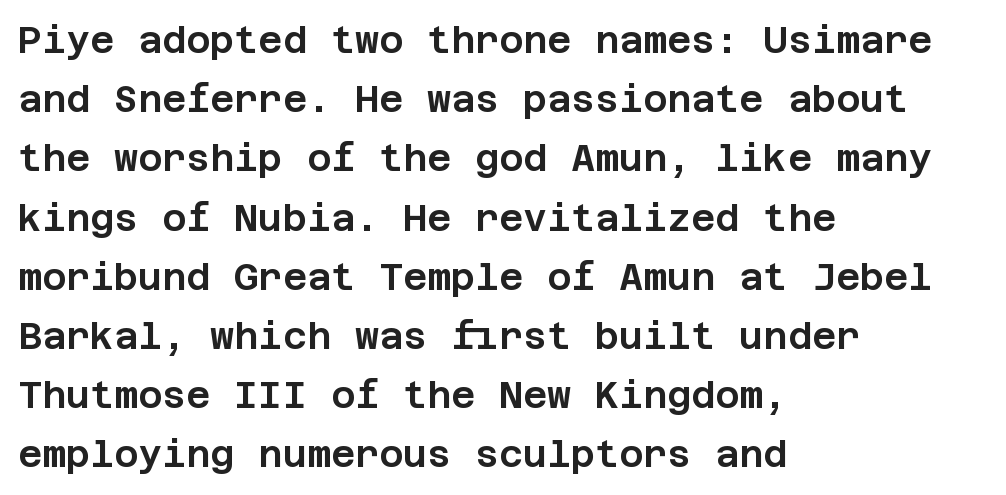
The image shows 37 px sans-serif type, upright; set left-aligned, normal line spacing (1.6x), normal letter spacing, not underlined; low stroke contrast and a large x-height.
